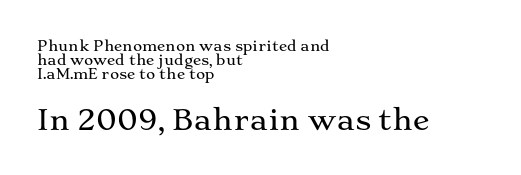
{"serif": "yes", "italic": "no", "width": "wide", "stroke_contrast": "medium", "x_height": "medium", "monospaced": "no", "underline": "no", "align": "left", "line_spacing": "tight", "line_spacing_ratio": 1.01, "letter_spacing": "normal", "letter_spacing_em": 0.0, "larger_block": "second", "size_ratio": 2.0, "glyph_px": 28}
